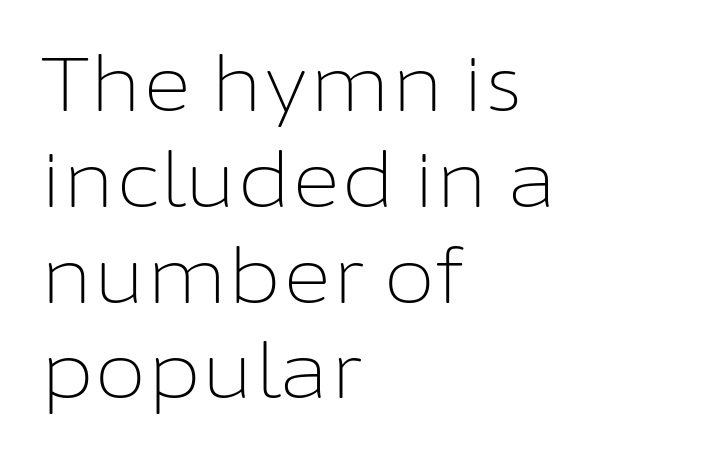
What kind of face is this? One without serifs — a sans. You can tell it's not italic because the verticals are truly vertical. In terms of leading, this rendering sits right in the middle. The passage shown is typed in a proportional face where columns would drift. The paragraph has a hard left edge and a soft right edge.
